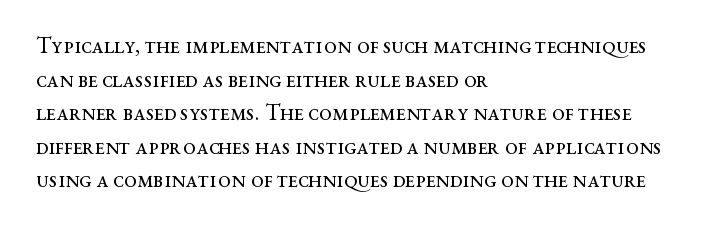
What stands out about the letter spacing? Nothing — it is the standard amount. Type without underlining. You can tell it's not italic because the verticals are truly vertical. Is there much room between lines? A standard amount, neither cramped nor airy.
